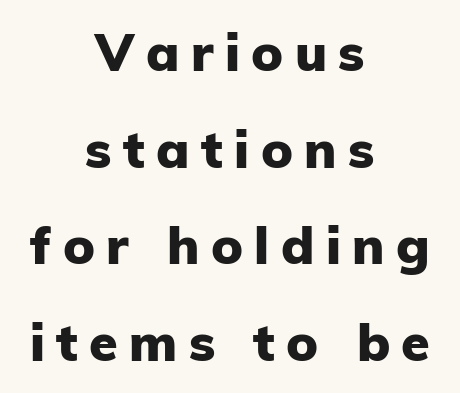
{"serif": "no", "italic": "no", "bold": "yes", "weight": "heavy", "width": "normal", "stroke_contrast": "low", "x_height": "medium", "monospaced": "no", "underline": "no", "align": "center", "line_spacing_ratio": 1.86, "letter_spacing": "wide", "letter_spacing_em": 0.22, "glyph_px": 52}
